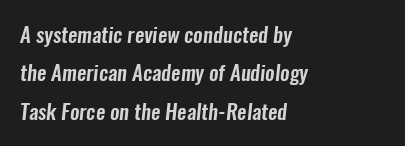
The image shows 21 px text type; set left-aligned, line spacing 1.83x, normal letter spacing, not underlined.
